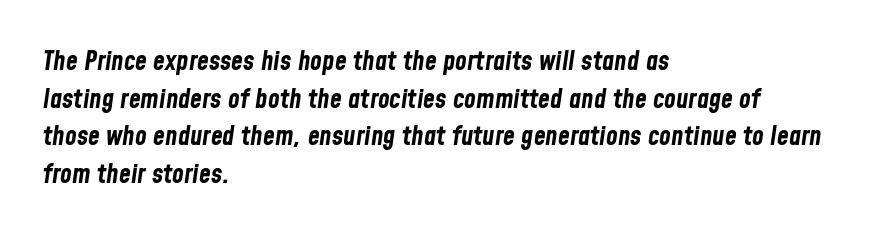
In CSS terms this would be text-align: left. Leading: standard. It's the slanting kind of type. What weight is shown? A full bold with thick strokes. No word sits above an underline.
